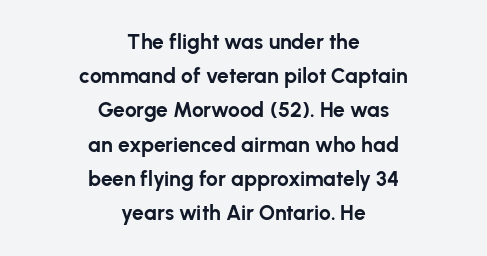
Q: Is the text bold? A: Yes.
Q: Is the text italic (slanted)? A: No, it is upright.
Q: Is the text underlined? A: No.
Q: How is the paragraph aligned? A: Centered.
Q: Is the spacing between letters normal or unusually wide? A: Normal.
Q: Is the spacing between lines tight, normal or loose? A: Normal.
